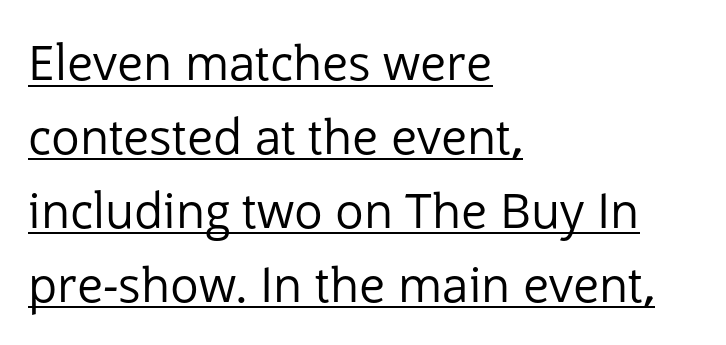
The image shows 48 px regular-weight sans-serif type, upright; set left-aligned, normal line spacing (1.54x), normal letter spacing, underlined; low stroke contrast and a medium x-height.
